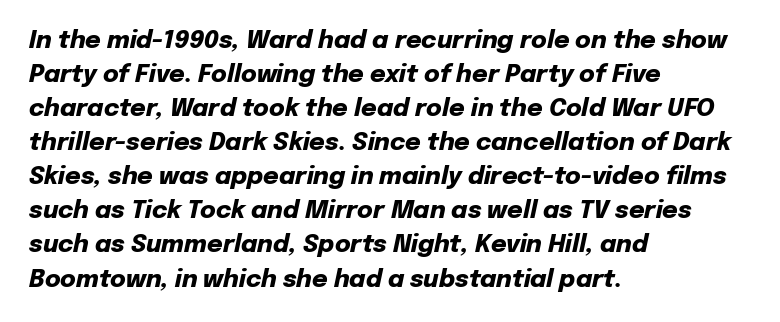
The image shows 24 px bold type, italic (leaning right); set left-aligned, normal line spacing (1.42x), normal letter spacing, not underlined.
